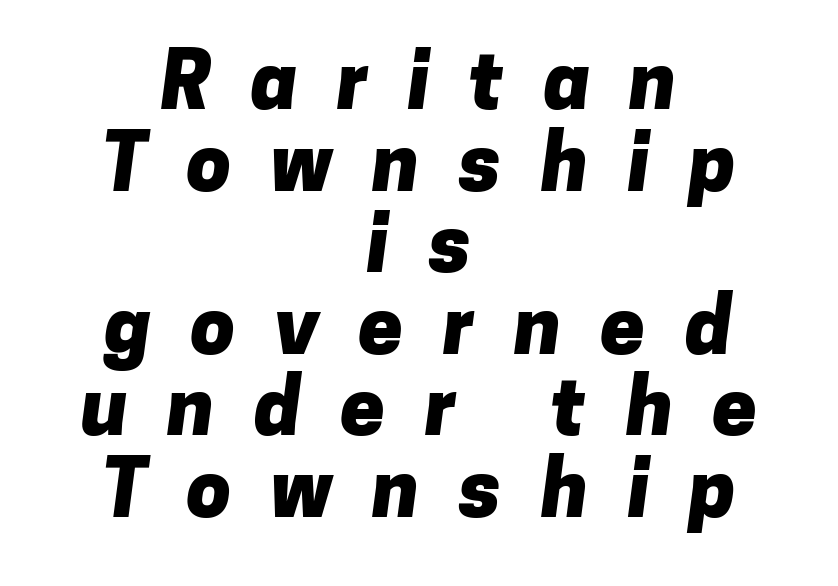
Q: Is the text bold? A: Yes.
Q: Is the typeface a serif or a sans-serif typeface? A: Sans-serif.
Q: Is the text underlined? A: No.
Q: How is the paragraph aligned? A: Centered.
Q: Is the spacing between letters normal or unusually wide? A: Unusually wide.
Q: Is the spacing between lines tight, normal or loose? A: Tight.
Q: Width (condensed, normal, or wide)? A: Normal.
Q: Stroke contrast? A: Low.
Q: x-height? A: Medium.
Q: Monospaced? A: No.
